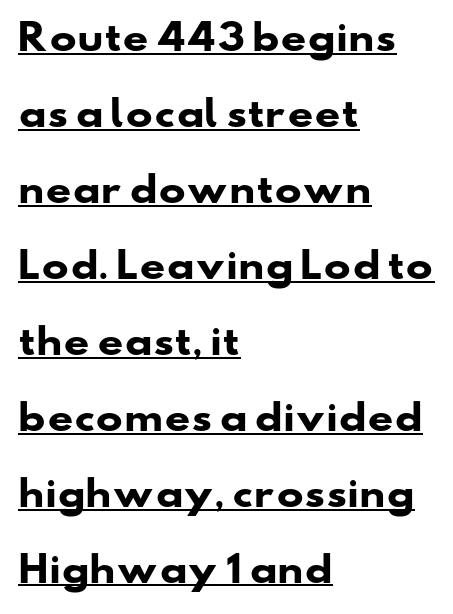
Spacing verdict: proportional, widths tailored to each character. Successive baselines arrive slowly, with a big drop between each. A baseline rule has been typeset under these characters. Default kerning and tracking; the words read as compact shapes. In terms of letterform style, serifs are entirely absent. Emphasis by weight is at full strength: bold.
